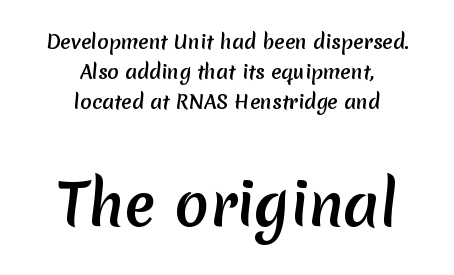
Nothing unusual about the tracking: characters are spaced as the font intends. The compositor balanced each line on the midline. This sample has the flowing, uneven cadence of proportional lettering. Here the second block reads like a headline and the first like body copy.
